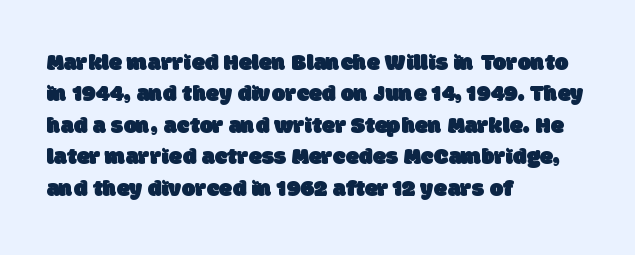
{"underline": "no", "align": "left", "line_spacing": "normal", "line_spacing_ratio": 1.31, "letter_spacing": "normal", "letter_spacing_em": 0.0, "glyph_px": 24}
